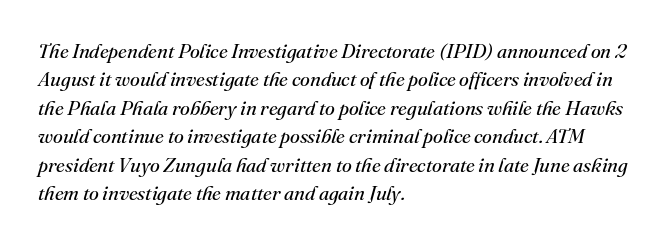
{"italic": "yes", "lean": "right", "slant_degrees": 16, "bold": "no", "underline": "no", "align": "left", "line_spacing": "normal", "line_spacing_ratio": 1.42, "letter_spacing": "normal", "letter_spacing_em": 0.0, "glyph_px": 20}
